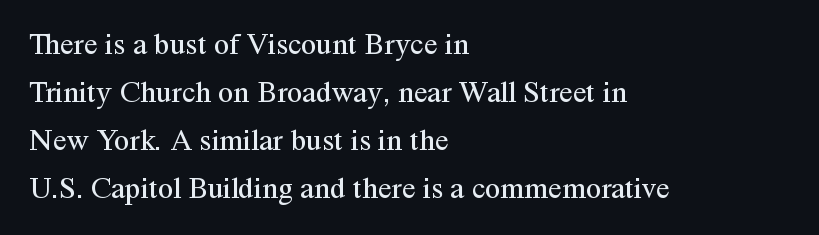
The image shows 31 px regular-weight serif type, upright; set left-aligned, normal line spacing (1.55x), normal letter spacing, not underlined; medium stroke contrast and a medium x-height.
